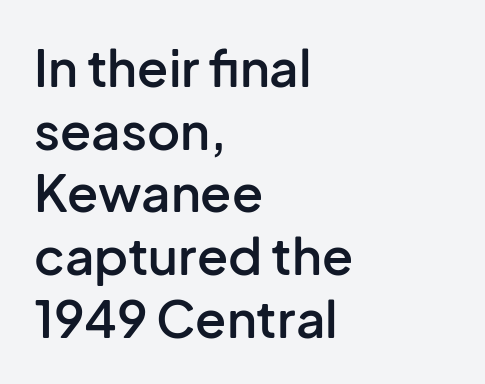
Caption: standard tracking, unaltered. The passage shown is typed in a proportional face where columns would drift. Just letters on the line, the space beneath them empty. The typeface chosen for these lines omits serifs. Compared with a centered layout, this one pins lines to the left instead. The font is running at a semibold setting, under full bold.
